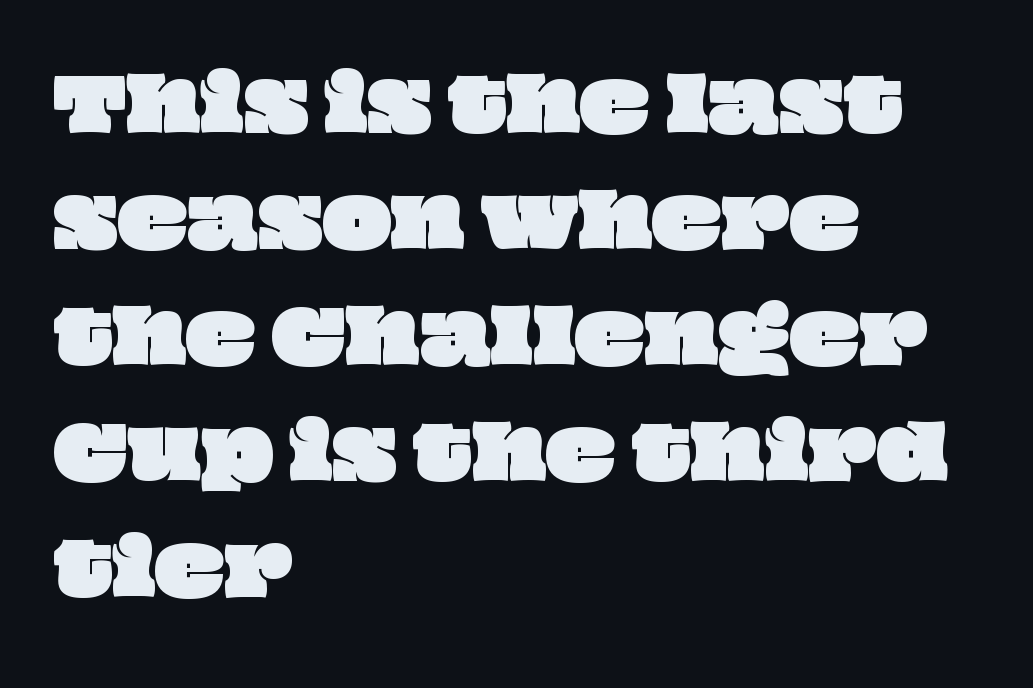
Q: Is the text underlined? A: No.
Q: How is the paragraph aligned? A: Left-aligned.
Q: Is the spacing between letters normal or unusually wide? A: Normal.
Q: Is the spacing between lines tight, normal or loose? A: Normal.
Q: Width (condensed, normal, or wide)? A: Wide.
Q: Stroke contrast? A: Low.
Q: x-height? A: Large.
Q: Monospaced? A: No.
